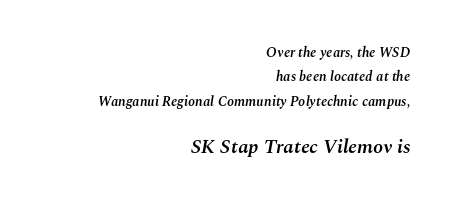
Q: Is the text bold? A: Semi-bold.
Q: Is the text italic (slanted)? A: Yes, it leans right by about 10 degrees.
Q: Is the text underlined? A: No.
Q: How is the paragraph aligned? A: Right-aligned.
Q: Is the spacing between letters normal or unusually wide? A: Normal.
Q: Which block of text is set in a larger size, the first (top) or the second (bottom)? A: The second (bottom) one.
